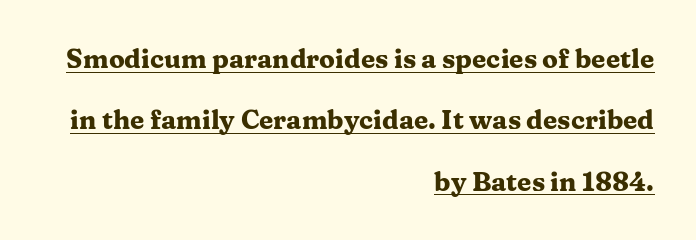
The image shows 26 px bold type, upright; set right-aligned, loose line spacing (2.36x), normal letter spacing, underlined.
